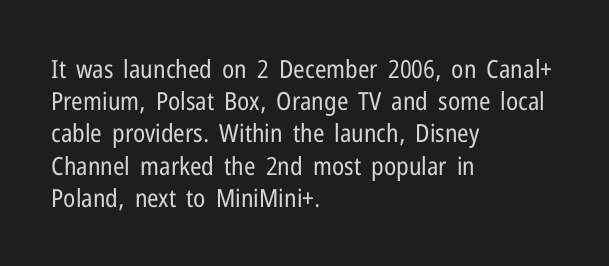
{"italic": "no", "bold": "no", "underline": "no", "align": "left", "line_spacing": "normal", "line_spacing_ratio": 1.29, "letter_spacing": "normal", "letter_spacing_em": 0.0, "glyph_px": 25}
